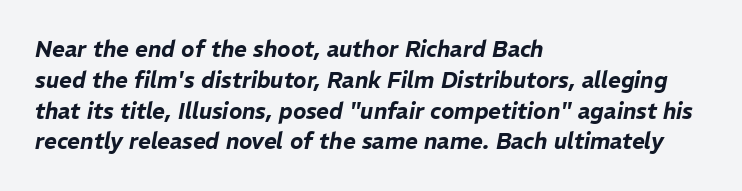
The image shows 22 px text type, italic (leaning right); set left-aligned, normal line spacing (1.4x), normal letter spacing, not underlined.
